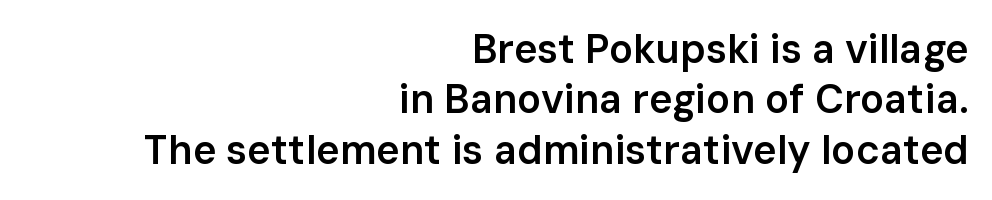
{"serif": "no", "italic": "no", "bold": "semi", "weight": "semibold", "width": "normal", "stroke_contrast": "low", "x_height": "medium", "monospaced": "no", "underline": "no", "align": "right", "line_spacing": "normal", "line_spacing_ratio": 1.26, "letter_spacing": "normal", "letter_spacing_em": 0.0, "glyph_px": 40}
